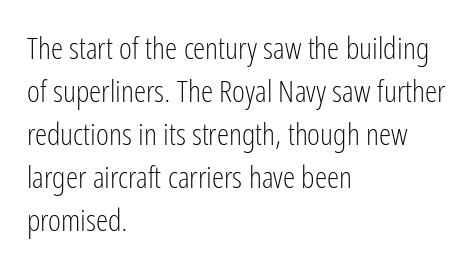
This rendering leaves character spacing at its baseline value. The paragraph has a hard left edge and a soft right edge. What's the leading like? Ordinary, nothing unusual. Each row of text sits above clean, open space. Every character sits straight up, as roman type does. Here the designer chose a conventional face with non-uniform glyph widths.
